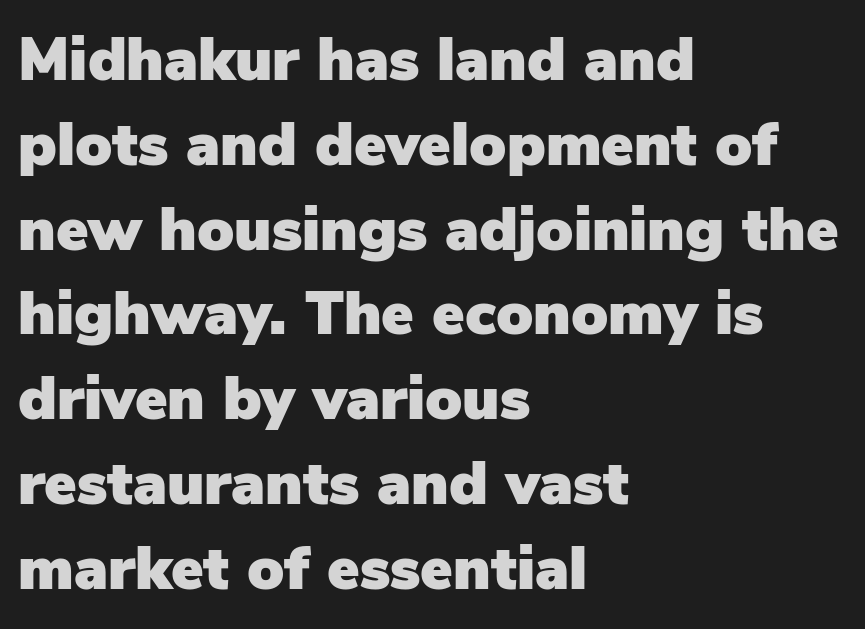
The image shows 61 px sans-serif type, upright; set left-aligned, normal line spacing (1.39x), normal letter spacing, not underlined; low stroke contrast and a medium x-height.
